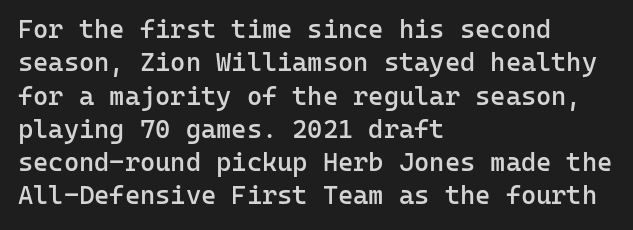
The image shows 26 px text type, upright; set left-aligned, normal line spacing (1.28x), normal letter spacing, not underlined.
